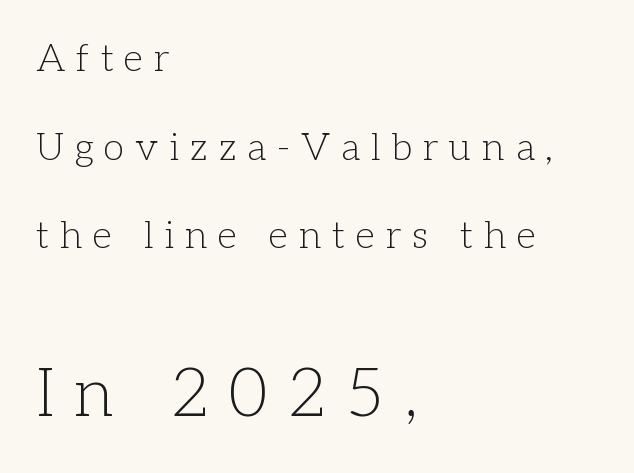
The image shows 67 px light serif type, upright; set left-aligned, loose line spacing (2.33x), unusually wide letter spacing (+0.29 em), not underlined; the second (bottom) block is 1.76x larger; low stroke contrast and a medium x-height.
